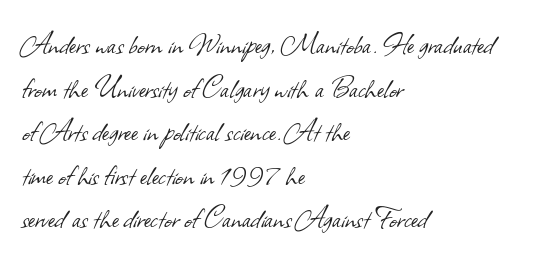
Q: Is the text bold? A: No.
Q: Is the typeface a serif or a sans-serif typeface? A: Sans-serif.
Q: Is the text underlined? A: No.
Q: How is the paragraph aligned? A: Left-aligned.
Q: Is the spacing between letters normal or unusually wide? A: Normal.
Q: Is the spacing between lines tight, normal or loose? A: Normal.
Q: Width (condensed, normal, or wide)? A: Normal.
Q: Stroke contrast? A: Low.
Q: x-height? A: Small.
Q: Monospaced? A: No.
